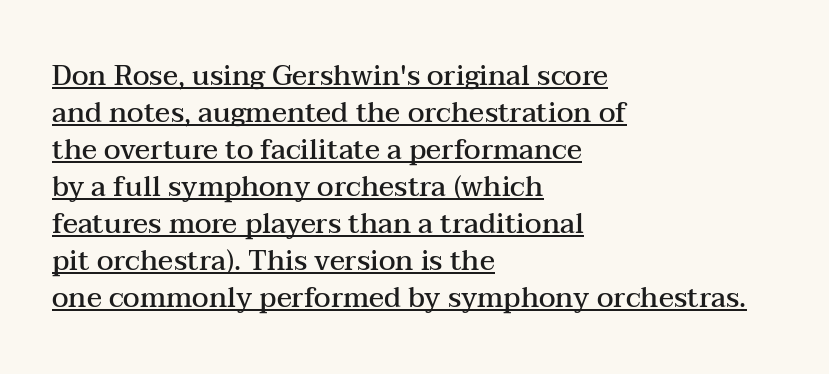
The image shows 28 px semibold, wide serif type, upright; set left-aligned, normal line spacing (1.32x), normal letter spacing, underlined; medium stroke contrast and a medium x-height.
